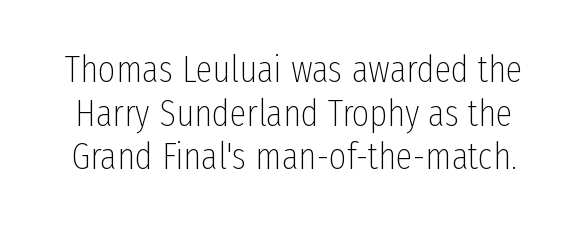
The image shows 38 px thin, condensed sans-serif type, upright; set tight line spacing (1.15x), normal letter spacing, not underlined; low stroke contrast and a medium x-height.
